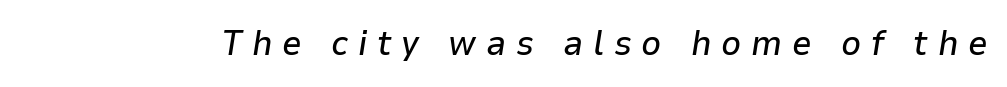
The type is letterspaced generously, with wide tracking. A clean baseline with only descenders dipping below it. These lines were composed using italics. A typesetter would call this proportional, since set widths differ per character.
